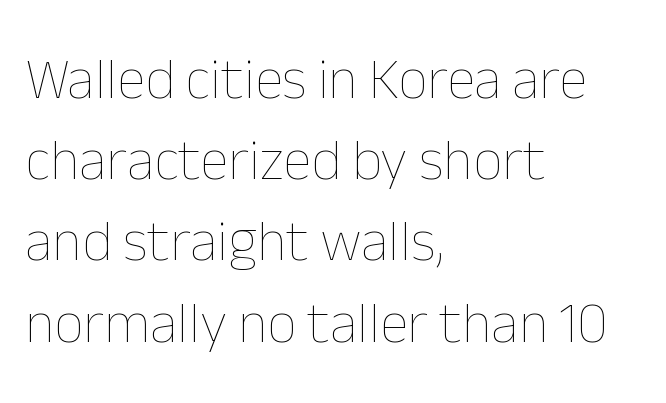
Q: Is the text bold? A: No.
Q: Is the text italic (slanted)? A: No, it is upright.
Q: Is the text underlined? A: No.
Q: How is the paragraph aligned? A: Left-aligned.
Q: Is the spacing between letters normal or unusually wide? A: Normal.
Q: Is the spacing between lines tight, normal or loose? A: Normal.
Q: Width (condensed, normal, or wide)? A: Normal.
Q: Stroke contrast? A: Low.
Q: x-height? A: Medium.
Q: Monospaced? A: No.
